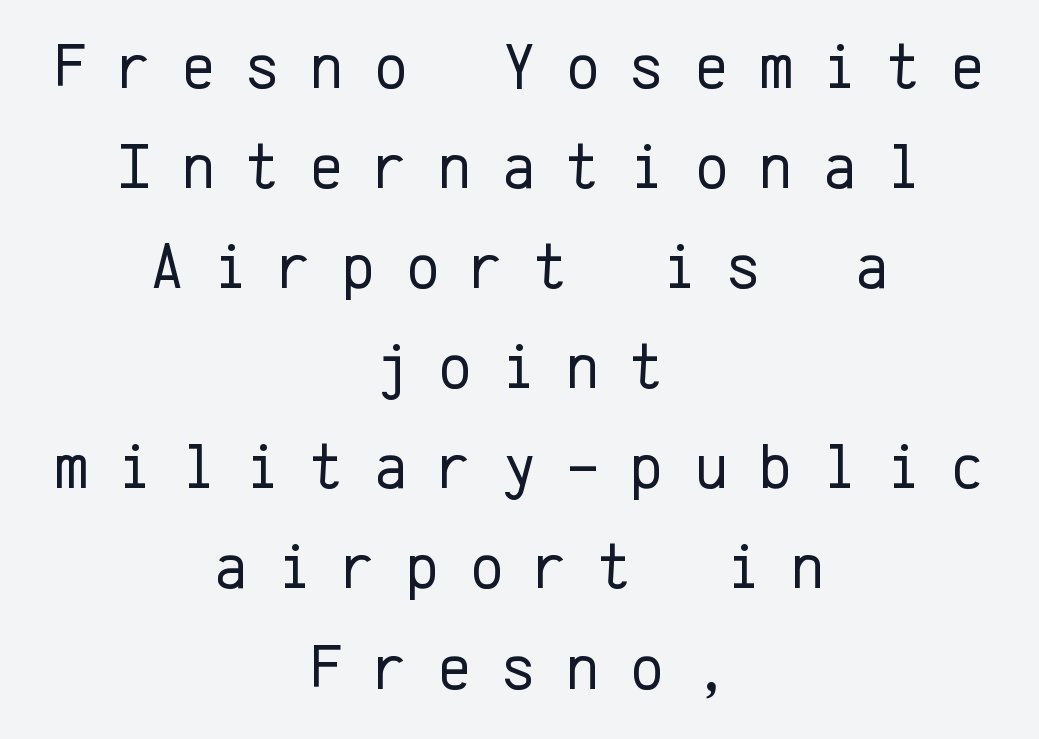
The image shows 65 px regular-weight sans-serif type, upright, monospaced; set centered, normal line spacing (1.54x), unusually wide letter spacing (+0.46 em), not underlined; low stroke contrast and a medium x-height.
